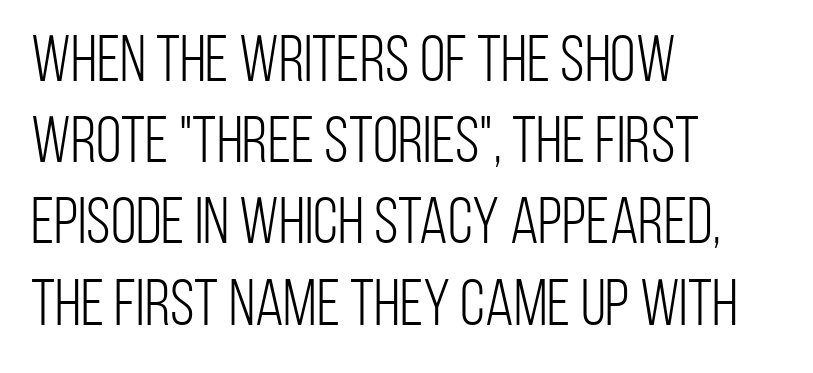
If you drew a line through each stem, it would be perfectly vertical. Compared with typical body copy, the letter spacing here is the same. A classic flush-left, rag-right setting is used for this passage. Counters stay open thanks to moderate or lighter strokes. Classification — sans serif.
